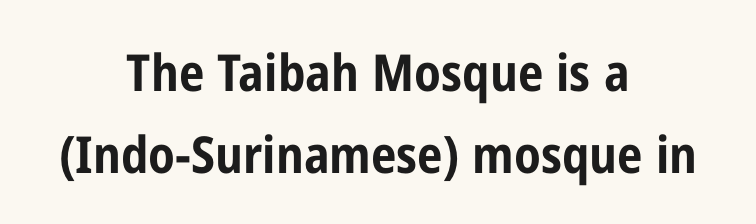
The image shows 51 px bold, condensed sans-serif type, upright; set centered, normal line spacing (1.6x), normal letter spacing, not underlined; low stroke contrast and a medium x-height.
